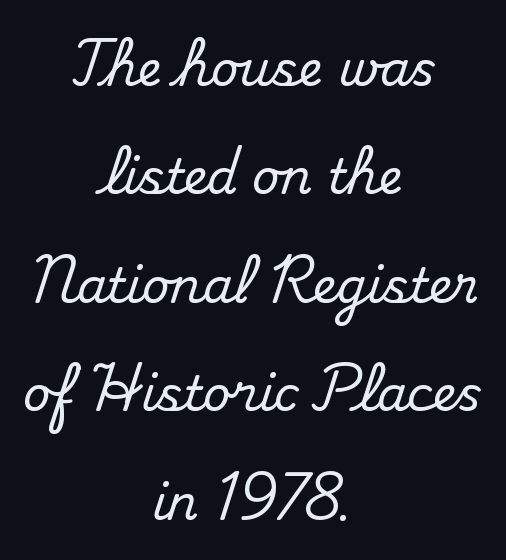
Nobody drew a line under any word here. This is serif lettering, the kind often seen in printed books. One-word summary of the alignment: center. The face used here is rendered with its standard letterfit.
